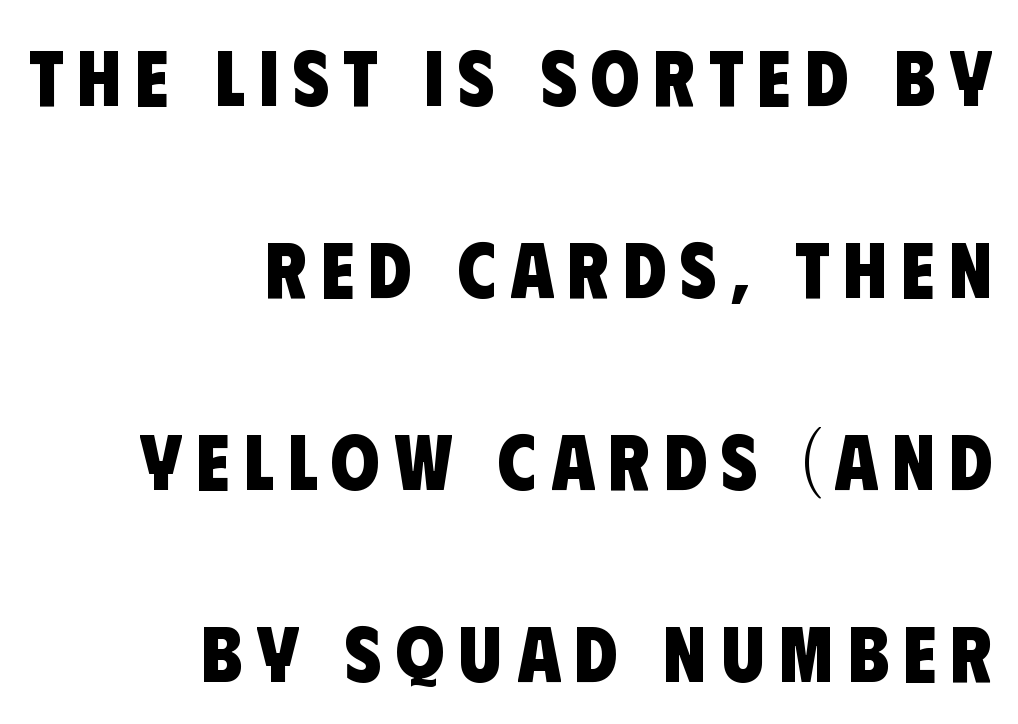
Q: Is the text bold? A: Yes.
Q: Is the typeface a serif or a sans-serif typeface? A: Sans-serif.
Q: Is the text underlined? A: No.
Q: How is the paragraph aligned? A: Right-aligned.
Q: Is the spacing between lines tight, normal or loose? A: Loose.
Q: Width (condensed, normal, or wide)? A: Condensed.
Q: Stroke contrast? A: Low.
Q: x-height? A: Large.
Q: Monospaced? A: No.
